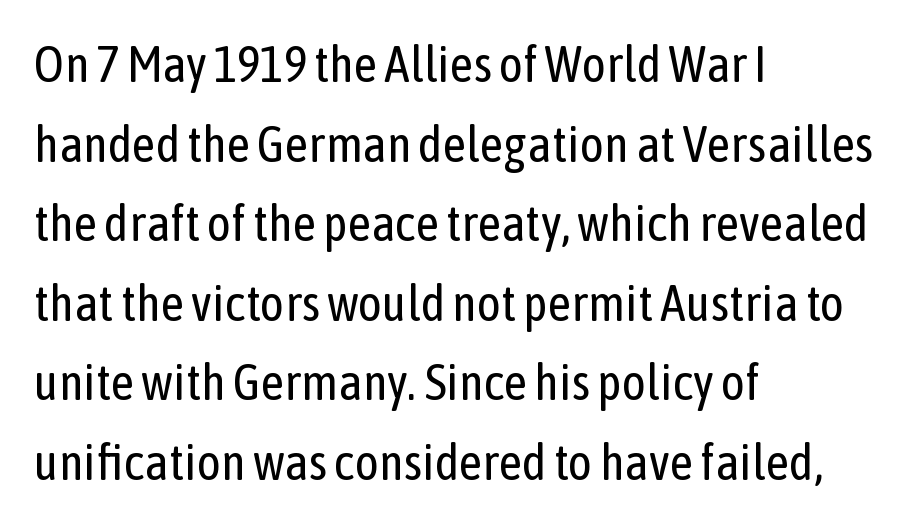
Check the space under the baseline: it is left empty. The weight tops out at a normal text grade. The type sits square on the baseline with zero lean. Are there feet on the stems? There aren't — it's a sans.
